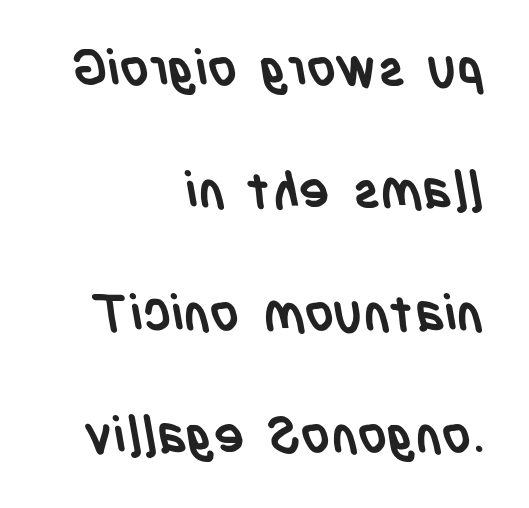
Q: Is the text bold? A: Yes.
Q: Is the typeface a serif or a sans-serif typeface? A: Sans-serif.
Q: Is the text underlined? A: No.
Q: How is the paragraph aligned? A: Right-aligned.
Q: Is the spacing between letters normal or unusually wide? A: Normal.
Q: Is the spacing between lines tight, normal or loose? A: Loose.
Q: Width (condensed, normal, or wide)? A: Condensed.
Q: Stroke contrast? A: Low.
Q: x-height? A: Large.
Q: Monospaced? A: No.
